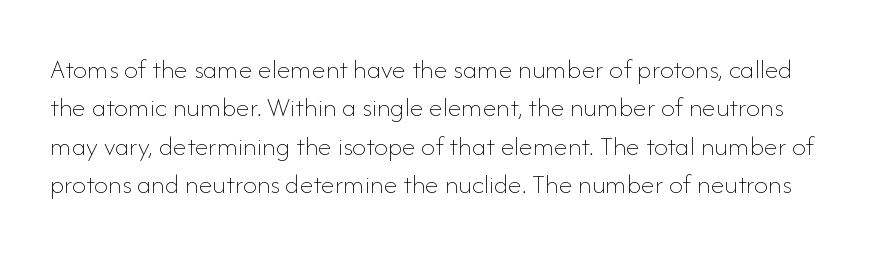
Q: Is the text bold? A: No.
Q: Is the text italic (slanted)? A: No, it is upright.
Q: Is the text underlined? A: No.
Q: Is the spacing between letters normal or unusually wide? A: Normal.
Q: Is the spacing between lines tight, normal or loose? A: Normal.
Q: Width (condensed, normal, or wide)? A: Normal.
Q: Stroke contrast? A: Low.
Q: x-height? A: Small.
Q: Monospaced? A: No.
